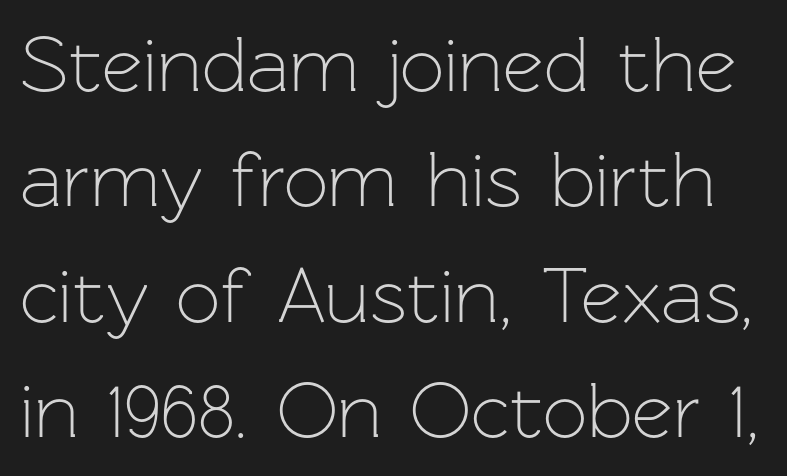
Q: Is the text bold? A: No.
Q: Is the text italic (slanted)? A: No, it is upright.
Q: Is the typeface a serif or a sans-serif typeface? A: Sans-serif.
Q: Is the text underlined? A: No.
Q: Is the spacing between letters normal or unusually wide? A: Normal.
Q: Is the spacing between lines tight, normal or loose? A: Normal.
Q: Width (condensed, normal, or wide)? A: Normal.
Q: Stroke contrast? A: Low.
Q: x-height? A: Medium.
Q: Monospaced? A: No.
